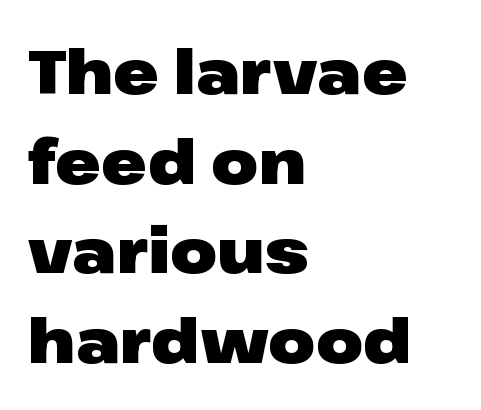
The image shows 61 px heavy, wide sans-serif type, upright; set left-aligned, normal line spacing (1.47x), normal letter spacing, not underlined; low stroke contrast and a medium x-height.
